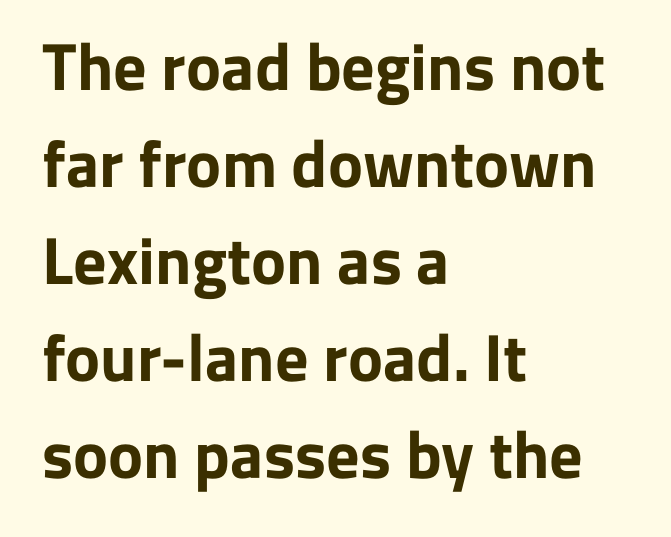
Characters remain perfectly vertical along every line. Heavy, bold letterforms. Unmarked baselines from the first word to the last. Each letter keeps its own natural width here, so spacing adapts to shape.
